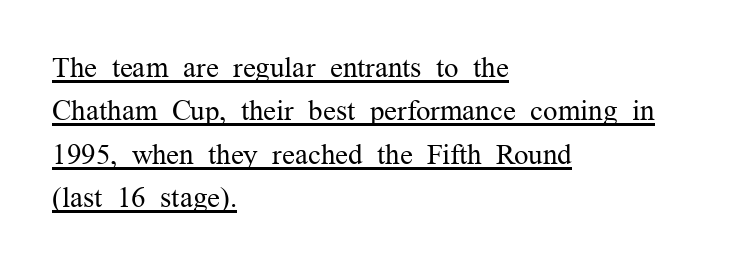
The image shows 29 px regular-weight serif type, upright; set left-aligned, normal line spacing (1.5x), normal letter spacing, underlined; medium stroke contrast and a medium x-height.
